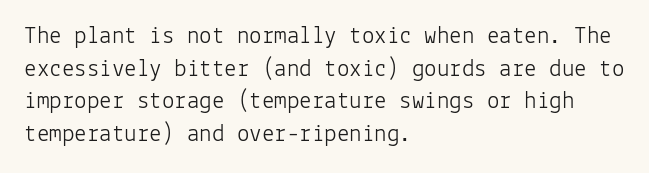
What's the leading like? Ordinary, nothing unusual. The passage shown has conventional tracking throughout. The typography opts for an upright posture over an oblique one. The passage is arranged the way most books set body copy — flush left.
